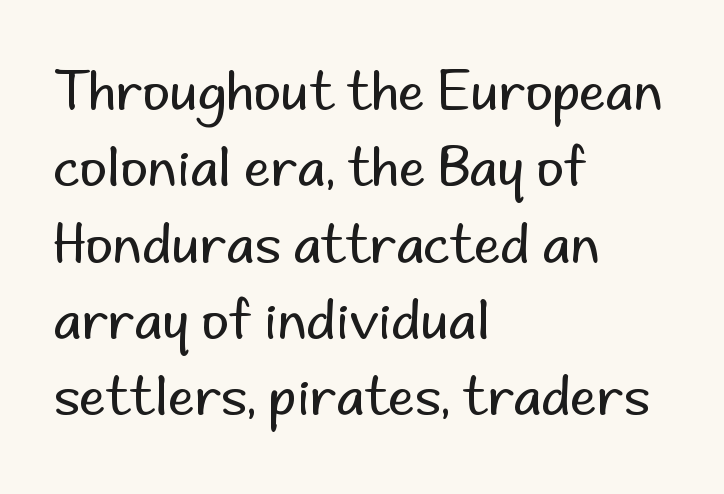
Q: Is the text bold? A: No.
Q: Is the text italic (slanted)? A: No, it is upright.
Q: Is the typeface a serif or a sans-serif typeface? A: Sans-serif.
Q: Is the text underlined? A: No.
Q: How is the paragraph aligned? A: Left-aligned.
Q: Is the spacing between letters normal or unusually wide? A: Normal.
Q: Is the spacing between lines tight, normal or loose? A: Normal.
Q: Width (condensed, normal, or wide)? A: Normal.
Q: Stroke contrast? A: Low.
Q: x-height? A: Small.
Q: Monospaced? A: No.
